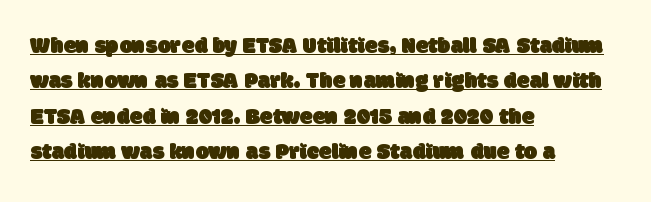
Does a line run under the words? Yes, clearly. Rows of type keep a routine distance in the vertical direction. Does the copy run flush right? No — it runs flush left. Spacing between characters is what you'd get straight out of the box.
